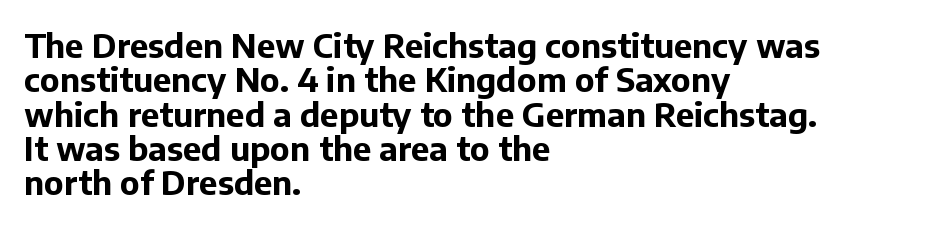
Q: Is the text bold? A: Yes.
Q: Is the text italic (slanted)? A: No, it is upright.
Q: Is the typeface a serif or a sans-serif typeface? A: Sans-serif.
Q: Is the text underlined? A: No.
Q: How is the paragraph aligned? A: Left-aligned.
Q: Is the spacing between letters normal or unusually wide? A: Normal.
Q: Is the spacing between lines tight, normal or loose? A: Tight.
Q: Width (condensed, normal, or wide)? A: Normal.
Q: Stroke contrast? A: Low.
Q: x-height? A: Medium.
Q: Monospaced? A: No.
